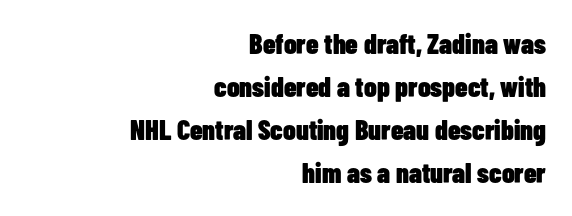
The setting favours the right margin, as signatures and pull-quotes sometimes do. Weight: bold. The rendering uses a moderate line-height, typical for paragraphs. Ascenders rise straight up at ninety degrees.
